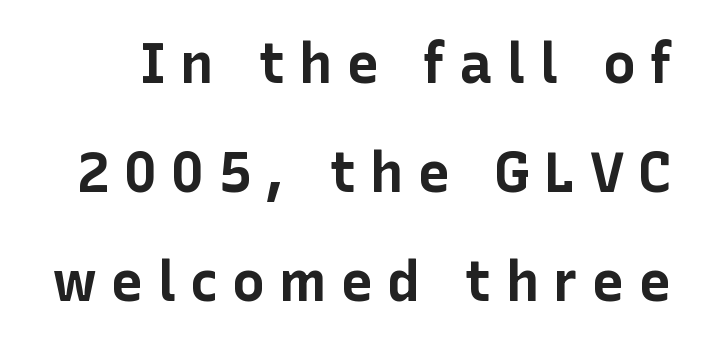
The image shows 56 px bold sans-serif type, upright; set loose line spacing (1.95x), unusually wide letter spacing (+0.24 em), not underlined; low stroke contrast and a medium x-height.
